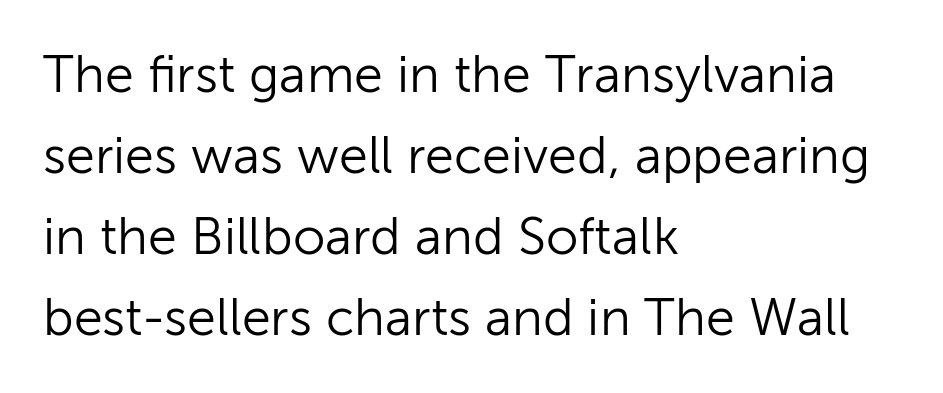
The image shows 52 px light sans-serif type, upright; set left-aligned, normal line spacing (1.56x), normal letter spacing, not underlined; low stroke contrast and a medium x-height.
